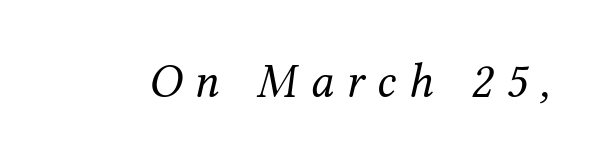
Loose tracking; the words dissolve into strings of separated letters. The face used here is seriffed, in the tradition of book romans. Letters rest on an invisible, unmarked baseline. Italic: yes, the glyphs are oblique.
